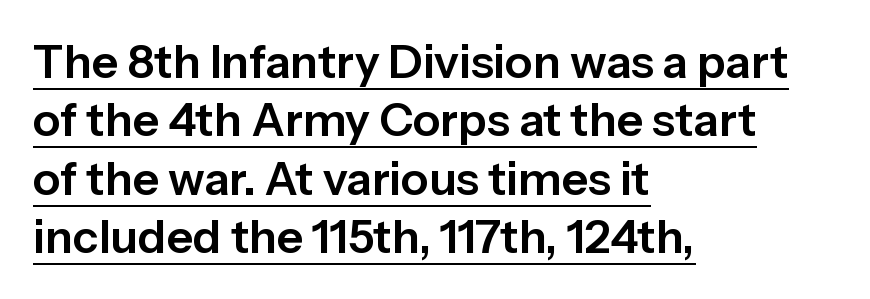
Reading down the column, the eye jumps a familiar distance to each next line. The rendered words wear a rule along their underside. Stroke terminals: plain, sans-serif. The lettering holds an erect, upright posture throughout. Character widths vary here, with narrow letters taking less room than wide ones. The face used here is rendered with its standard letterfit.
